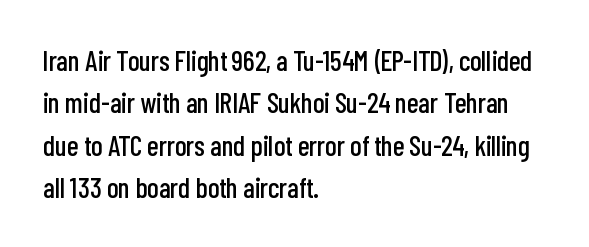
The image shows 28 px condensed sans-serif type, upright; set left-aligned, normal line spacing (1.51x), normal letter spacing, not underlined; low stroke contrast and a medium x-height.
